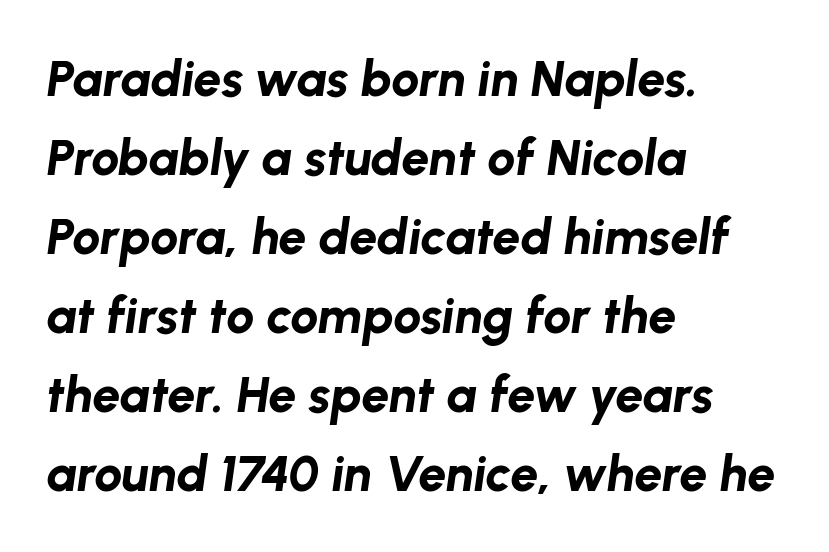
Q: Is the text bold? A: Yes.
Q: Is the text italic (slanted)? A: Yes, it leans right by about 8 degrees.
Q: Is the text underlined? A: No.
Q: How is the paragraph aligned? A: Left-aligned.
Q: Is the spacing between letters normal or unusually wide? A: Normal.
Q: Is the spacing between lines tight, normal or loose? A: Normal.
Q: Width (condensed, normal, or wide)? A: Normal.
Q: Stroke contrast? A: Low.
Q: x-height? A: Medium.
Q: Monospaced? A: No.
